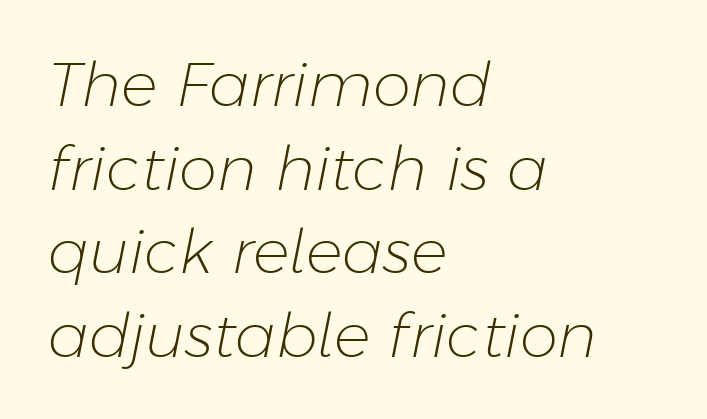
Q: Is the text bold? A: No.
Q: Is the text italic (slanted)? A: Yes, it leans right by about 11 degrees.
Q: Is the text underlined? A: No.
Q: How is the paragraph aligned? A: Left-aligned.
Q: Is the spacing between letters normal or unusually wide? A: Normal.
Q: Is the spacing between lines tight, normal or loose? A: Normal.
Q: Width (condensed, normal, or wide)? A: Normal.
Q: Stroke contrast? A: Low.
Q: x-height? A: Medium.
Q: Monospaced? A: No.
